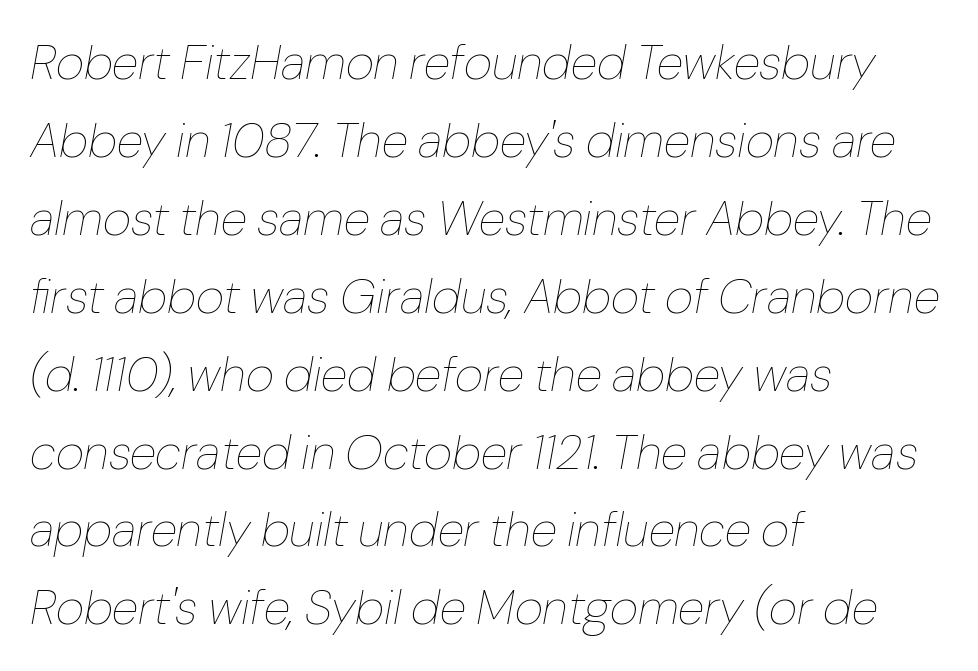
{"italic": "yes", "lean": "right", "slant_degrees": 10, "bold": "no", "weight": "thin", "width": "normal", "stroke_contrast": "low", "x_height": "medium", "monospaced": "no", "underline": "no", "align": "left", "line_spacing": "normal", "line_spacing_ratio": 1.59, "letter_spacing": "normal", "letter_spacing_em": 0.0, "glyph_px": 49}
